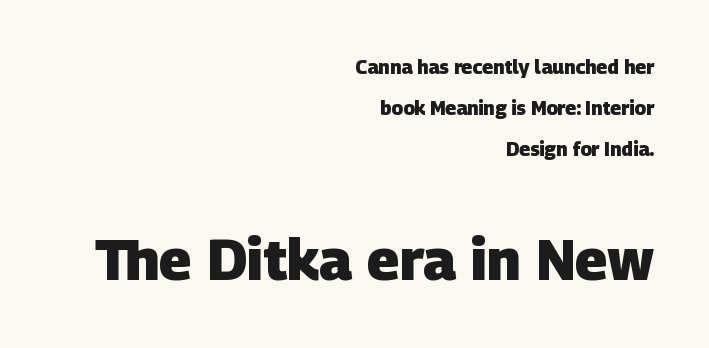
{"serif": "no", "bold": "yes", "weight": "heavy", "width": "normal", "stroke_contrast": "low", "x_height": "large", "monospaced": "no", "underline": "no", "align": "right", "line_spacing": "loose", "line_spacing_ratio": 2.16, "letter_spacing": "normal", "letter_spacing_em": 0.0, "larger_block": "second", "size_ratio": 3.0, "glyph_px": 57}
